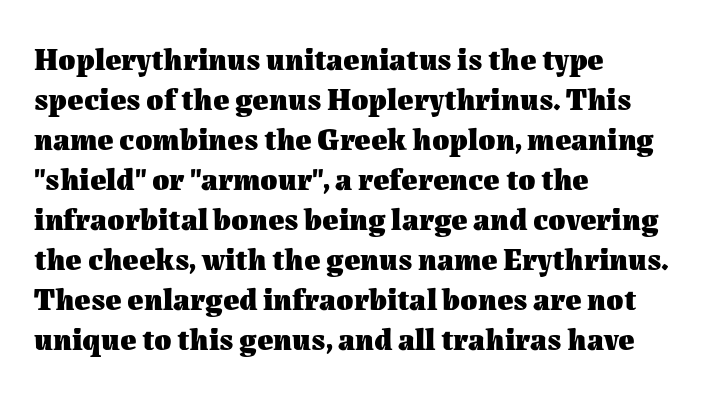
Q: Is the text bold? A: Yes.
Q: Is the text italic (slanted)? A: No, it is upright.
Q: Is the text underlined? A: No.
Q: How is the paragraph aligned? A: Left-aligned.
Q: Is the spacing between letters normal or unusually wide? A: Normal.
Q: Is the spacing between lines tight, normal or loose? A: Normal.
Q: Width (condensed, normal, or wide)? A: Normal.
Q: Stroke contrast? A: Medium.
Q: x-height? A: Medium.
Q: Monospaced? A: No.
